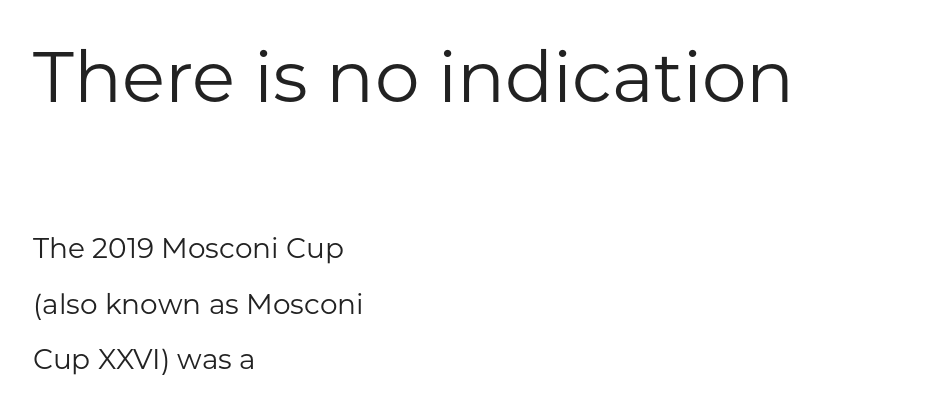
Q: Is the text bold? A: No.
Q: Is the text italic (slanted)? A: No, it is upright.
Q: Is the typeface a serif or a sans-serif typeface? A: Sans-serif.
Q: Is the text underlined? A: No.
Q: How is the paragraph aligned? A: Left-aligned.
Q: Is the spacing between letters normal or unusually wide? A: Normal.
Q: Is the spacing between lines tight, normal or loose? A: Loose.
Q: Which block of text is set in a larger size, the first (top) or the second (bottom)? A: The first (top) one.
Q: Width (condensed, normal, or wide)? A: Normal.
Q: Stroke contrast? A: Low.
Q: x-height? A: Medium.
Q: Monospaced? A: No.
